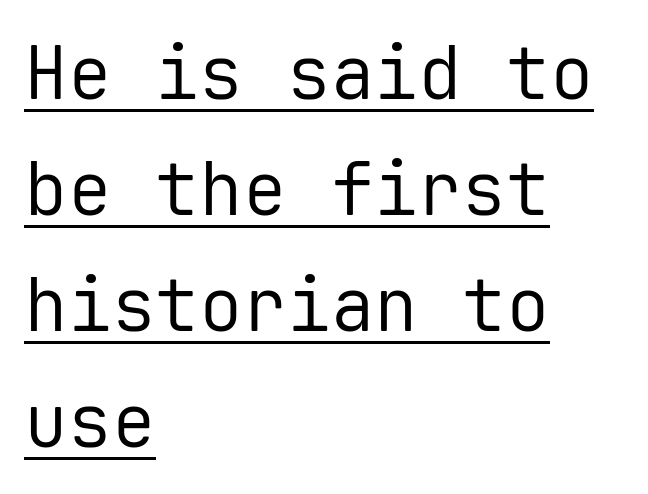
{"serif": "no", "italic": "no", "bold": "no", "weight": "regular", "width": "normal", "stroke_contrast": "low", "x_height": "medium", "monospaced": "yes", "underline": "yes", "align": "left", "line_spacing": "normal", "line_spacing_ratio": 1.59, "letter_spacing": "normal", "letter_spacing_em": 0.0, "glyph_px": 73}
